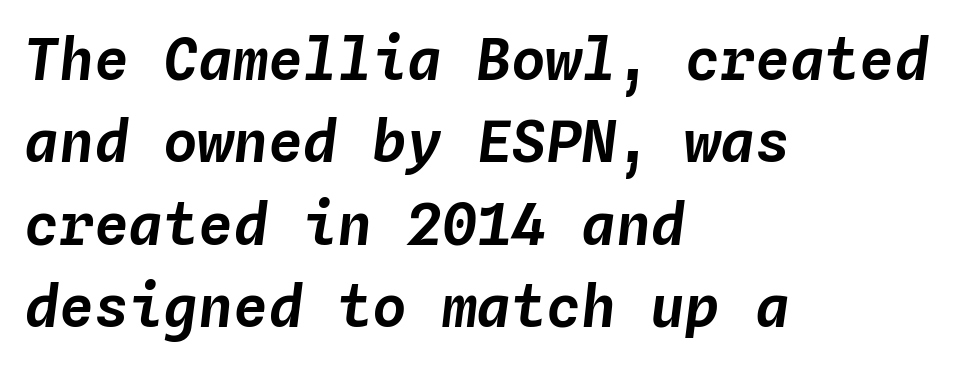
The face used here is rendered with its standard letterfit. Underlining? Definitely not there. Each line starts at the same left margin while the right side varies. Does the leading feel generous? No, just average. You could count columns in this text — the font is strictly monospaced.
